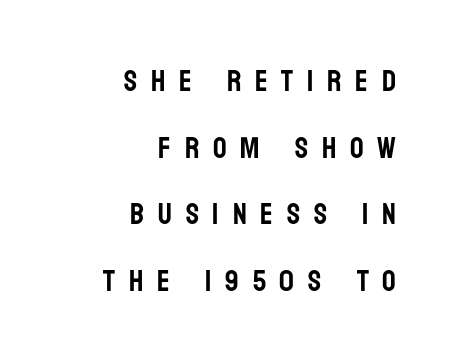
Q: Is the text italic (slanted)? A: No, it is upright.
Q: Is the typeface a serif or a sans-serif typeface? A: Sans-serif.
Q: Is the text underlined? A: No.
Q: How is the paragraph aligned? A: Right-aligned.
Q: Is the spacing between letters normal or unusually wide? A: Unusually wide.
Q: Is the spacing between lines tight, normal or loose? A: Loose.
Q: Width (condensed, normal, or wide)? A: Condensed.
Q: Stroke contrast? A: Low.
Q: x-height? A: Large.
Q: Monospaced? A: No.
